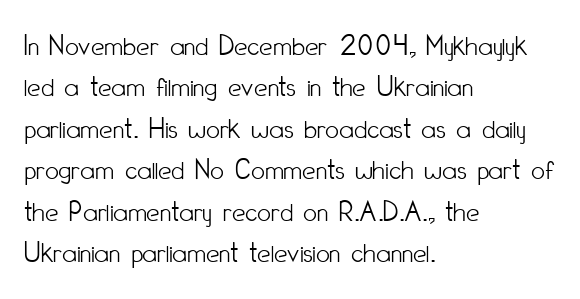
The image shows 30 px light, condensed sans-serif type, upright; set left-aligned, normal line spacing (1.38x), normal letter spacing, not underlined; low stroke contrast and a small x-height.
